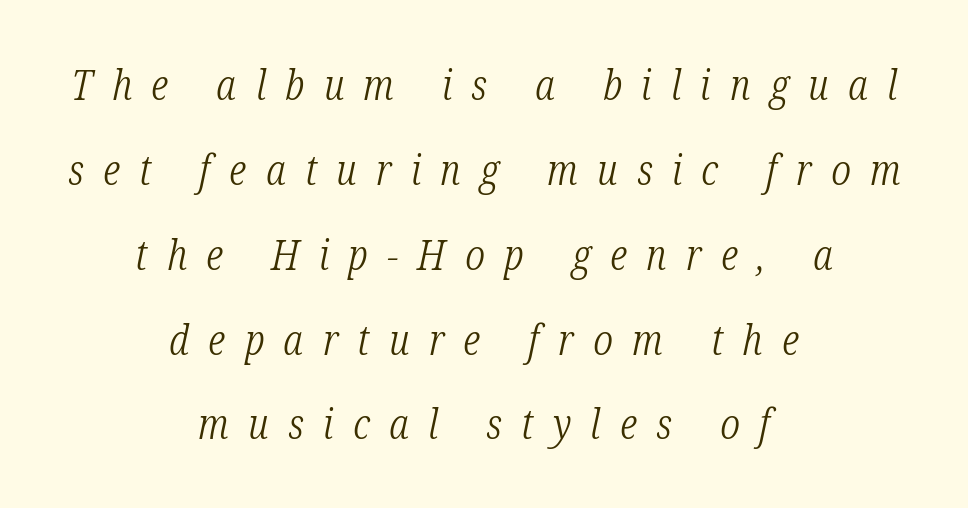
The image shows 42 px light, condensed serif type, italic (leaning right); set centered, loose line spacing (2.02x), unusually wide letter spacing (+0.46 em), not underlined; low stroke contrast and a medium x-height.
